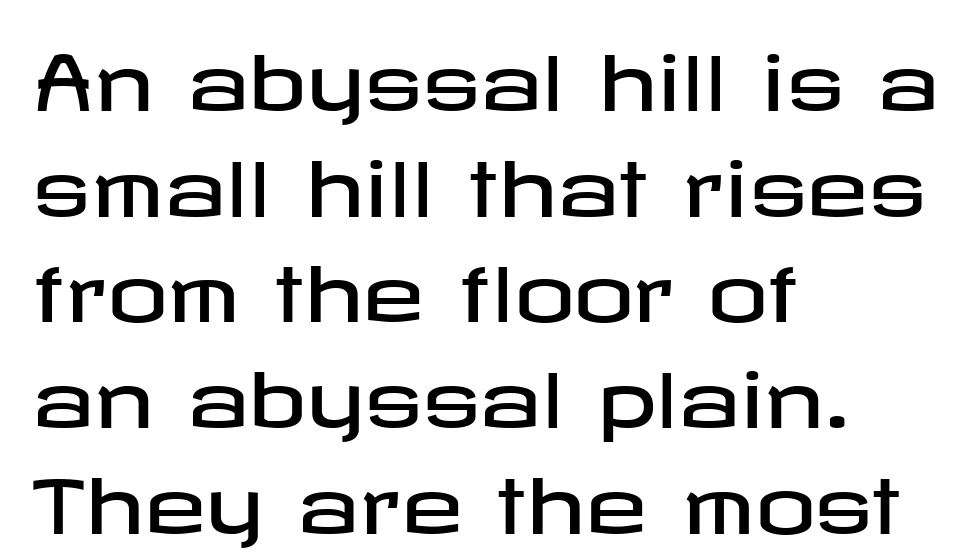
The image shows 75 px wide sans-serif type, upright; set left-aligned, normal line spacing (1.41x), normal letter spacing, not underlined; low stroke contrast and a medium x-height.
